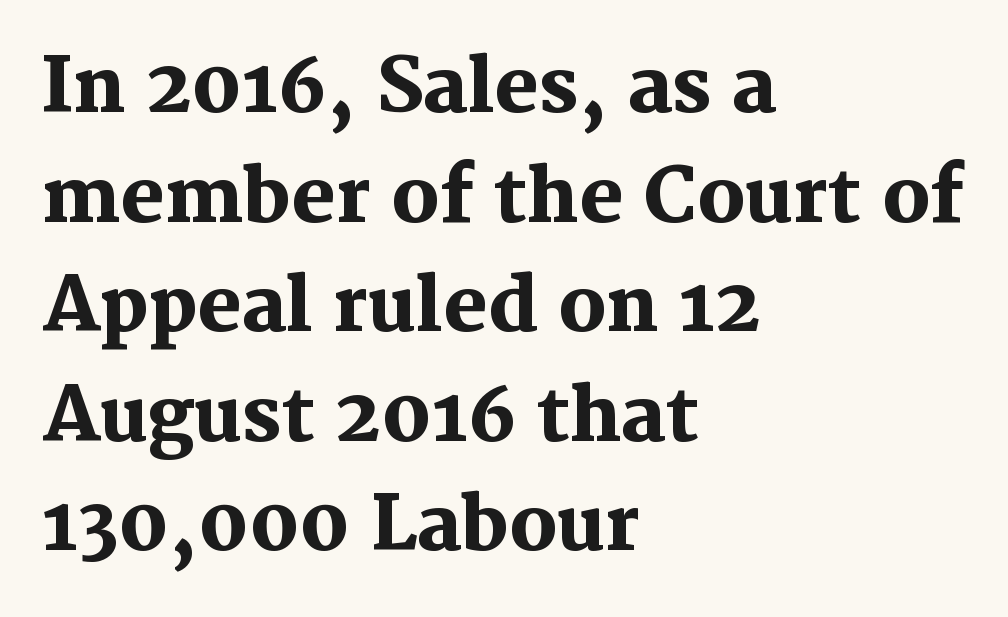
{"serif": "yes", "italic": "no", "bold": "yes", "weight": "heavy", "width": "normal", "stroke_contrast": "medium", "x_height": "medium", "monospaced": "no", "underline": "no", "align": "left", "line_spacing": "normal", "line_spacing_ratio": 1.48, "letter_spacing": "normal", "letter_spacing_em": 0.0, "glyph_px": 74}
